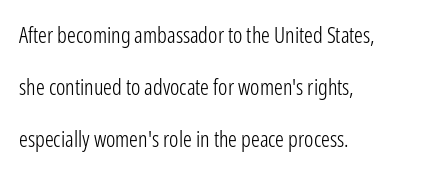
Anything drawn beneath the words? Only blank space. In CSS terms this would be text-align: left. This rendering leaves character spacing at its baseline value. Notice how the stems are strictly vertical — no italics here. The line-height multiplier appears high, well above default. Summary of weight: not heavy and not bold.
